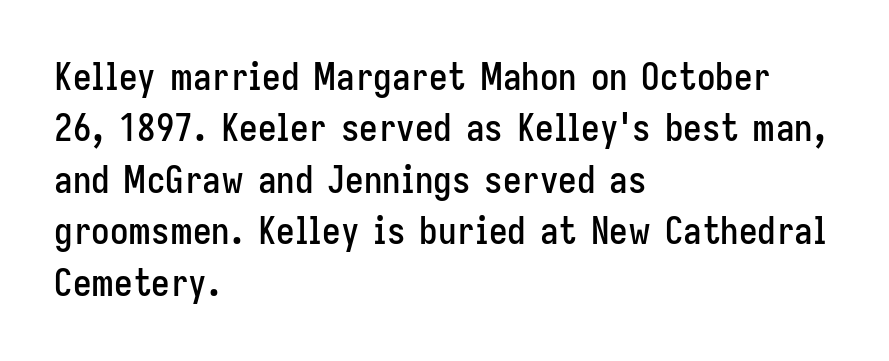
Here the glyphs are tracked normally, forming tight word shapes. When letters stand straight like this, we call the style roman or upright. The glyphs are unaccompanied by any horizontal stroke below them. Does the type have serifs? No, each stem ends abruptly. A typesetter would call this proportional, since set widths differ per character. Compared with a centered layout, this one pins lines to the left instead.
